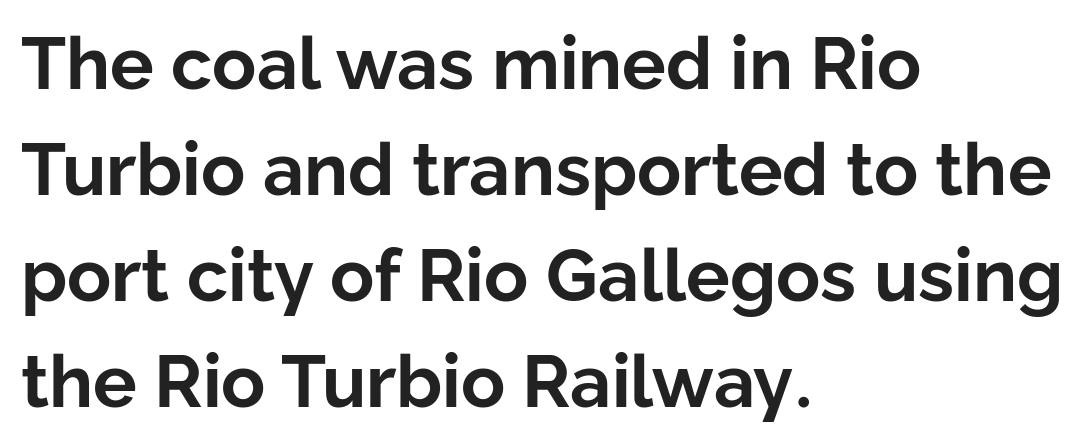
How are the letters spaced? Ordinarily, with no added tracking. Thick stems and heavy bowls — unmistakably bold. The letters advance in unequal steps, a hallmark of proportional type. A bare baseline throughout the passage. Vertically, the passage feels balanced, rows spaced as you'd expect.
